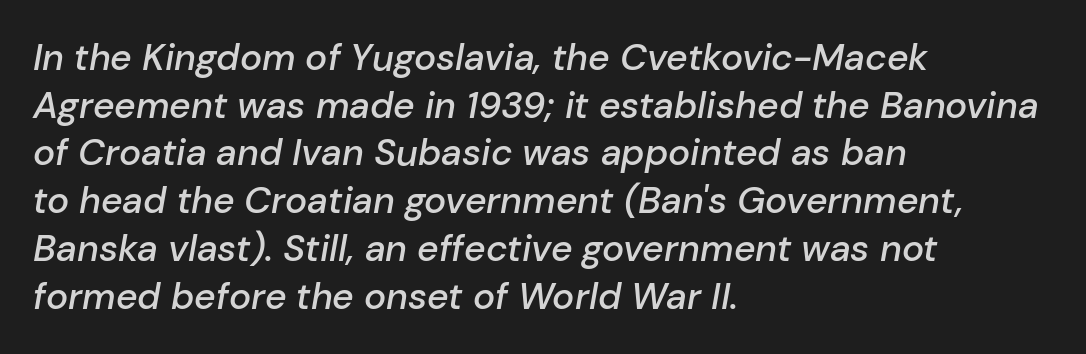
{"italic": "yes", "lean": "right", "slant_degrees": 10, "bold": "semi", "weight": "semibold", "width": "normal", "stroke_contrast": "low", "x_height": "medium", "monospaced": "no", "underline": "no", "align": "left", "line_spacing": "normal", "line_spacing_ratio": 1.29, "letter_spacing": "normal", "letter_spacing_em": 0.0, "glyph_px": 37}
